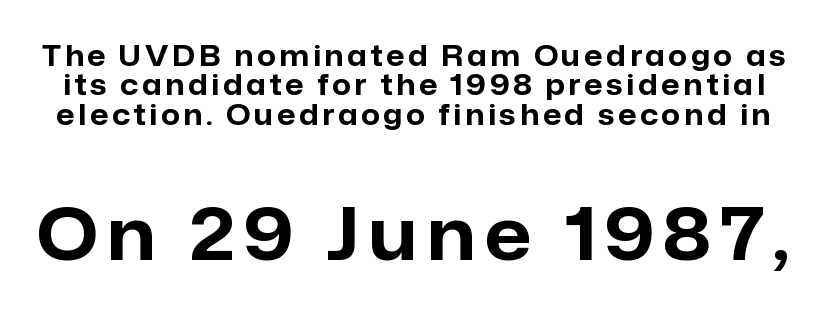
{"serif": "no", "italic": "no", "bold": "yes", "weight": "bold", "width": "normal", "stroke_contrast": "low", "x_height": "medium", "monospaced": "no", "underline": "no", "line_spacing": "tight", "line_spacing_ratio": 1.01, "larger_block": "second", "size_ratio": 2.52, "glyph_px": 73}
